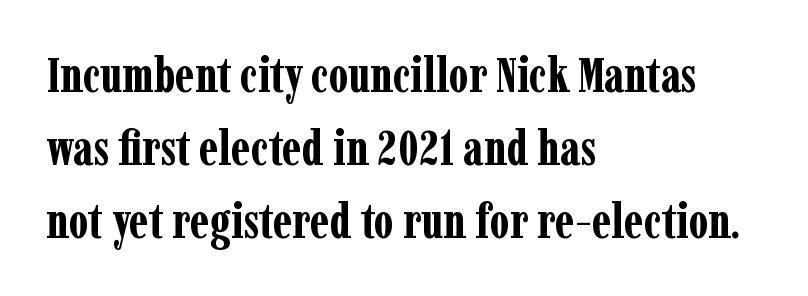
Q: Is the text bold? A: Yes.
Q: Is the text italic (slanted)? A: No, it is upright.
Q: Is the typeface a serif or a sans-serif typeface? A: Serif.
Q: Is the text underlined? A: No.
Q: How is the paragraph aligned? A: Left-aligned.
Q: Is the spacing between letters normal or unusually wide? A: Normal.
Q: Is the spacing between lines tight, normal or loose? A: Normal.
Q: Width (condensed, normal, or wide)? A: Condensed.
Q: Stroke contrast? A: Low.
Q: x-height? A: Medium.
Q: Monospaced? A: No.
